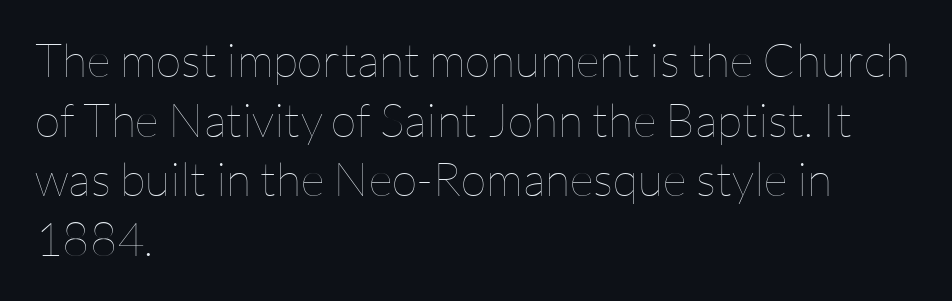
The image shows 47 px thin type, upright; set left-aligned, normal line spacing (1.27x), normal letter spacing, not underlined; low stroke contrast and a medium x-height.
